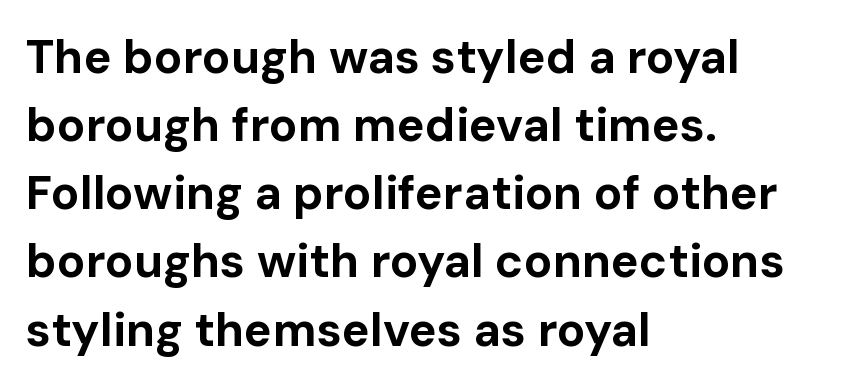
Descender tails drop into unmarked territory. What weight is shown? A full bold with thick strokes. The letters advance in unequal steps, a hallmark of proportional type. Is there much room between lines? A standard amount, neither cramped nor airy. In CSS terms this would be text-align: left. Here the glyphs are tracked normally, forming tight word shapes.
